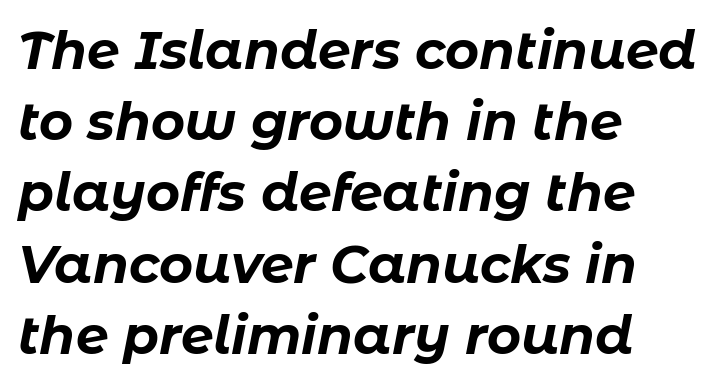
Does the copy run flush right? No — it runs flush left. Underlining? Definitely not there. If you measured baseline to baseline, you'd find a middling distance. Here the glyphs are tracked normally, forming tight word shapes.
